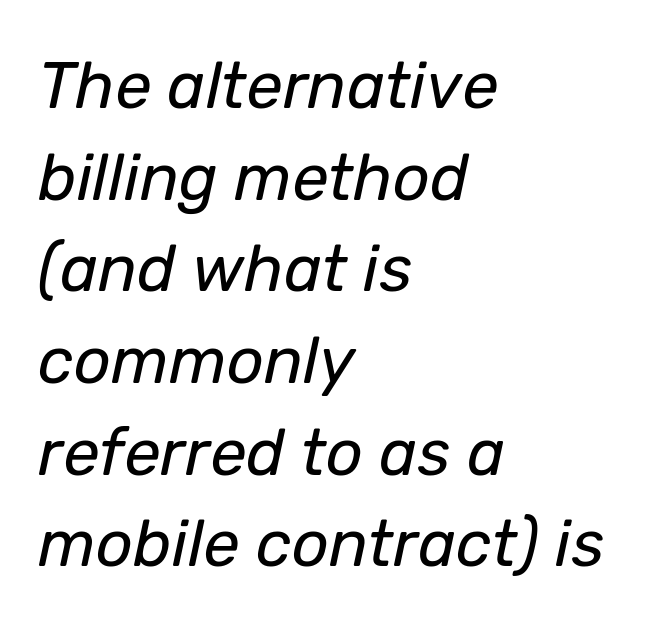
The image shows 65 px regular-weight type, italic (leaning right); set left-aligned, normal line spacing (1.41x), normal letter spacing, not underlined; low stroke contrast and a medium x-height.
